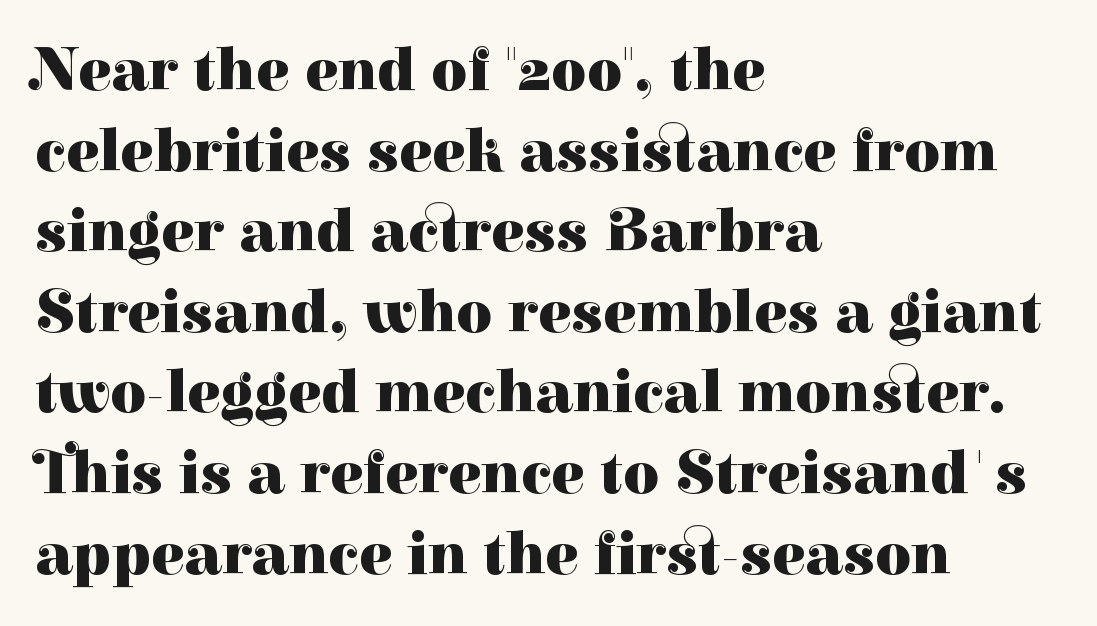
The image shows 62 px heavy serif type, upright; set left-aligned, normal line spacing (1.3x), normal letter spacing, not underlined; high stroke contrast and a medium x-height.
